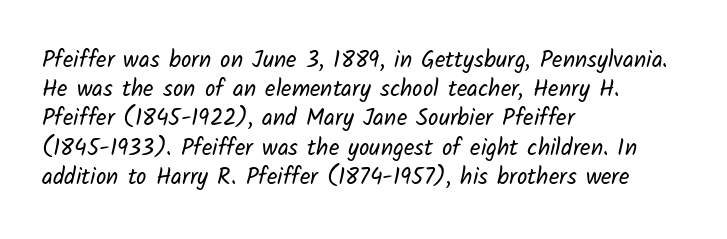
Q: Is the text bold? A: No.
Q: Is the text underlined? A: No.
Q: How is the paragraph aligned? A: Left-aligned.
Q: Is the spacing between letters normal or unusually wide? A: Normal.
Q: Is the spacing between lines tight, normal or loose? A: Normal.
